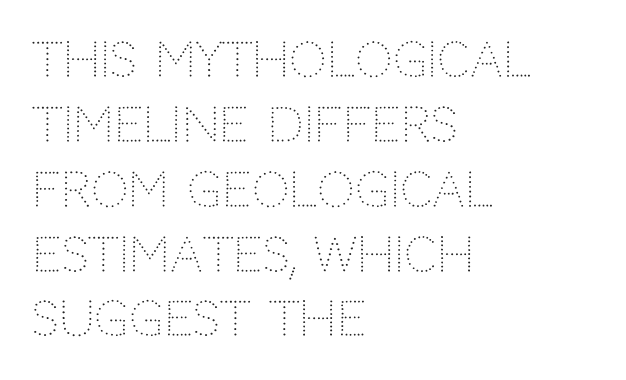
The image shows 47 px light sans-serif type, upright; set left-aligned, normal line spacing (1.38x), normal letter spacing, not underlined; low stroke contrast and a large x-height.
